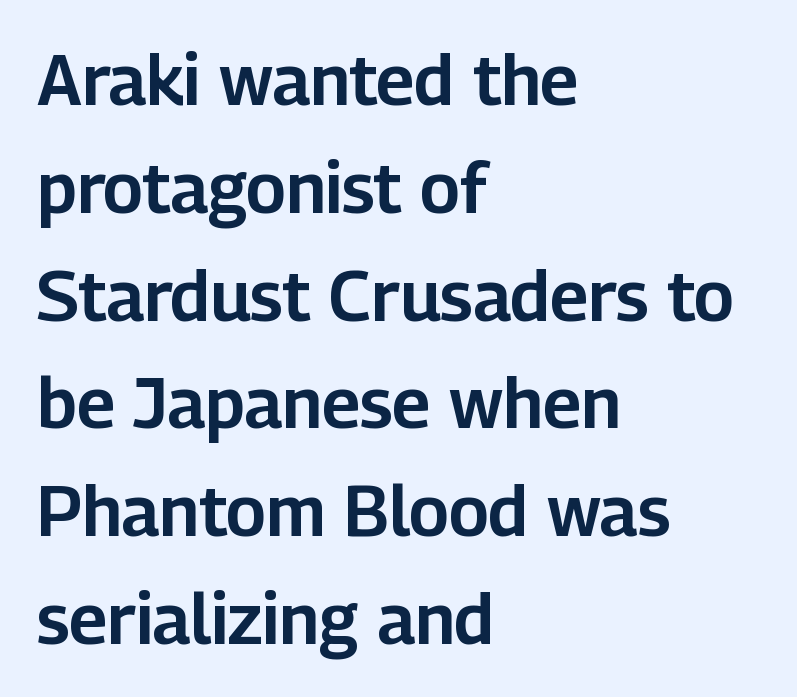
The image shows 70 px sans-serif type, upright; set left-aligned, normal line spacing (1.54x), normal letter spacing, not underlined; low stroke contrast and a medium x-height.
